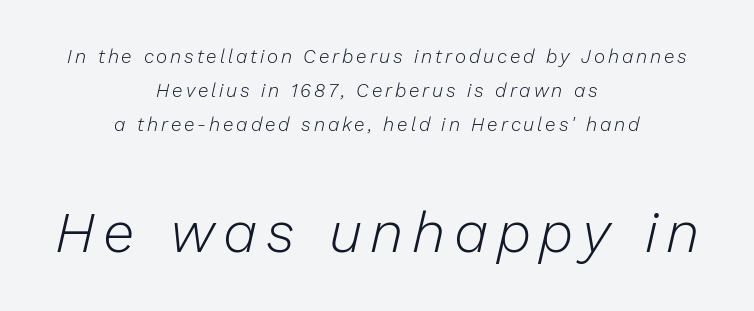
Q: Is the text bold? A: No.
Q: Is the text italic (slanted)? A: Yes, it leans right by about 13 degrees.
Q: Is the text underlined? A: No.
Q: How is the paragraph aligned? A: Centered.
Q: Which block of text is set in a larger size, the first (top) or the second (bottom)? A: The second (bottom) one.
Q: Width (condensed, normal, or wide)? A: Normal.
Q: Stroke contrast? A: Low.
Q: x-height? A: Medium.
Q: Monospaced? A: No.
